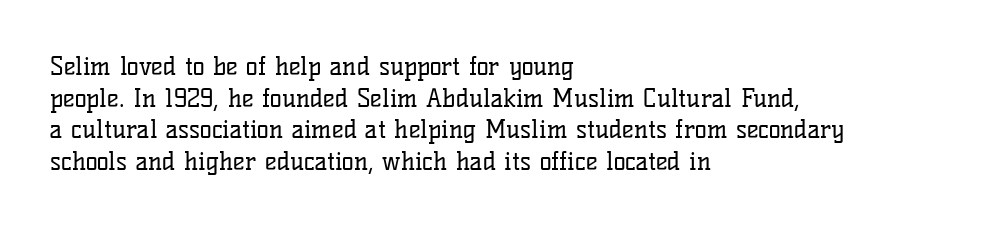
Q: Is the text bold? A: No.
Q: Is the text italic (slanted)? A: No, it is upright.
Q: Is the text underlined? A: No.
Q: How is the paragraph aligned? A: Left-aligned.
Q: Is the spacing between letters normal or unusually wide? A: Normal.
Q: Is the spacing between lines tight, normal or loose? A: Normal.
